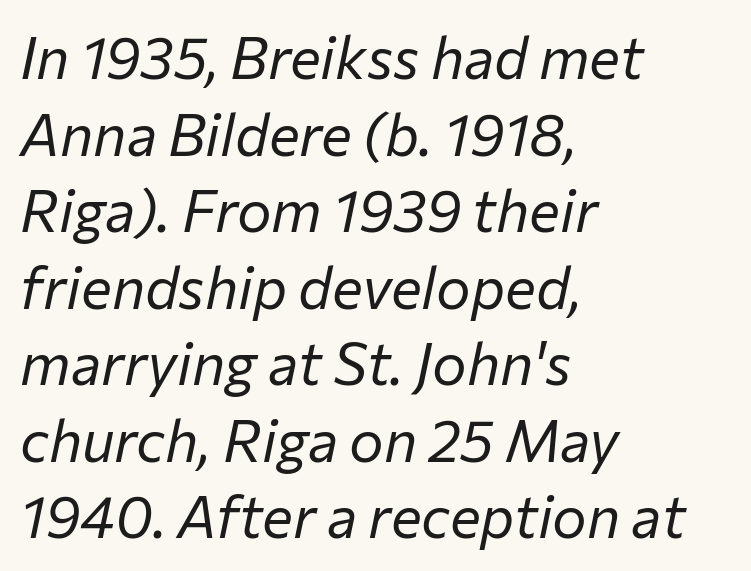
Vertically, the passage feels balanced, rows spaced as you'd expect. Glyph-to-glyph distance matches everyday printed text. Casual observation: everything's shoved over to the left. A clean baseline with only descenders dipping below it. Quick note: italic.
